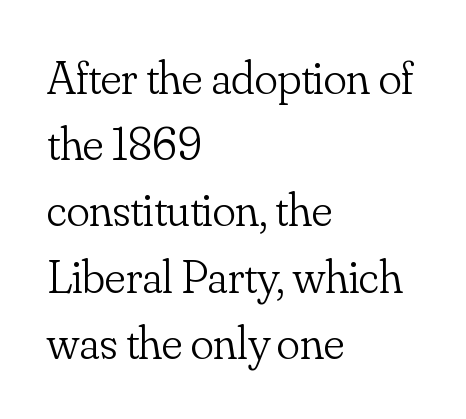
{"serif": "yes", "italic": "no", "bold": "no", "weight": "light", "width": "normal", "stroke_contrast": "low", "x_height": "small", "monospaced": "no", "underline": "no", "align": "left", "line_spacing": "normal", "line_spacing_ratio": 1.38, "letter_spacing": "normal", "letter_spacing_em": 0.0, "glyph_px": 48}
